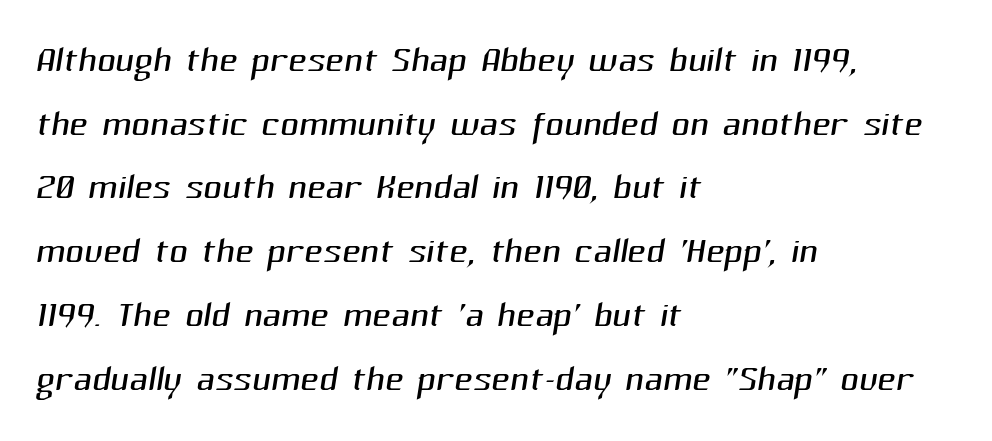
The image shows 51 px light sans-serif type; set left-aligned, normal line spacing (1.25x), normal letter spacing, not underlined; medium stroke contrast and a medium x-height.
